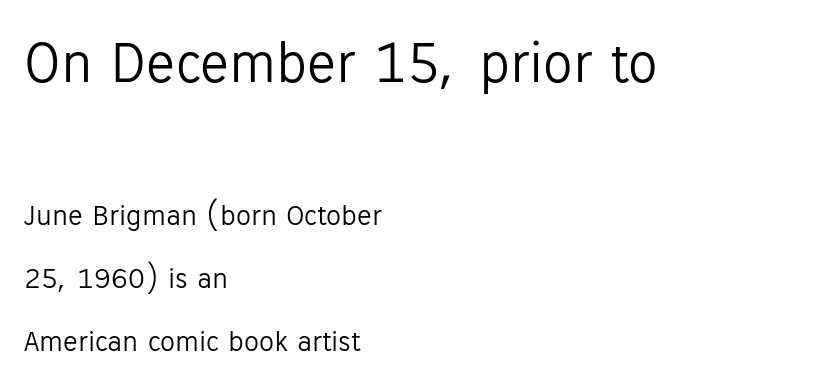
Do the letters lean? They stand straight. Glance below the letters and you will spot only blank space. These glyphs show unthickened strokes, regular width or finer. You could call the tracking neutral — neither tight nor loose. How would I describe the line gaps? Wide and relaxed. Font category for this specimen: sans-serif.
